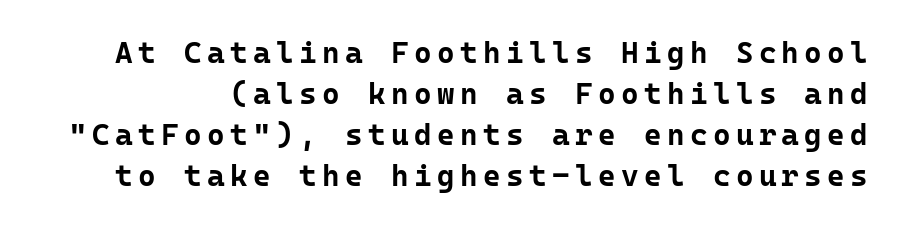
The image shows 30 px bold sans-serif type, upright, monospaced; set normal line spacing (1.37x), not underlined; low stroke contrast and a medium x-height.
